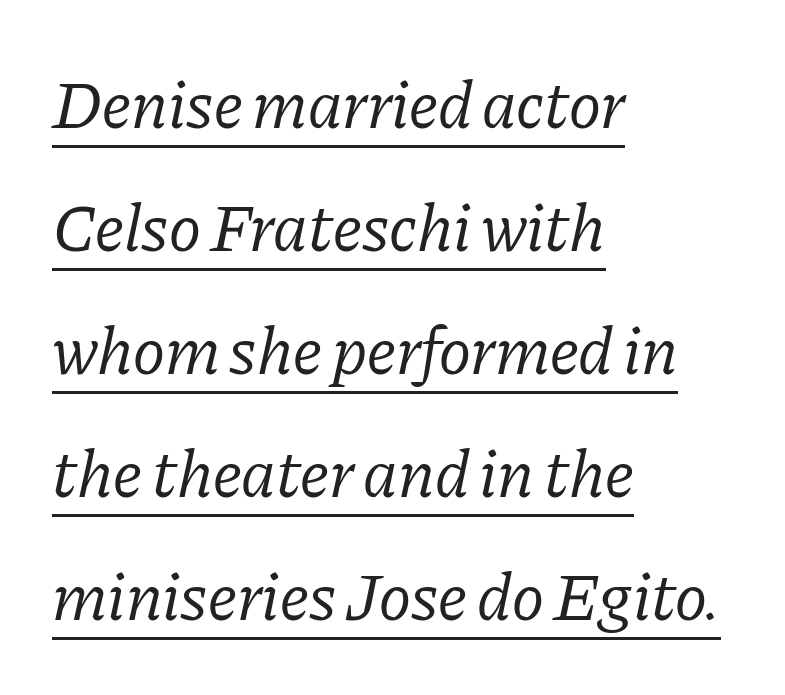
You could call the tracking neutral — neither tight nor loose. Left-aligned paragraph, ragged on the right. In terms of letterform style, serifs are clearly present. No extra ink here — the face is not bold.
